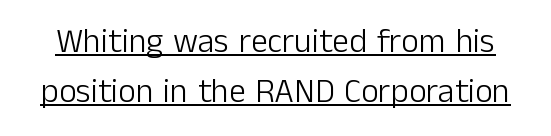
The image shows 34 px light sans-serif type, upright; set normal line spacing (1.48x), normal letter spacing, underlined; low stroke contrast and a medium x-height.
